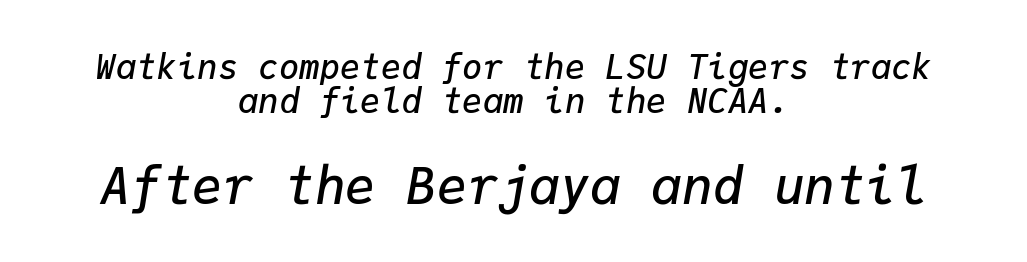
The image shows 51 px semibold type, italic (leaning right), monospaced; set centered, tight line spacing (1.0x), normal letter spacing, not underlined; the second (bottom) block is 1.5x larger; low stroke contrast and a medium x-height.
